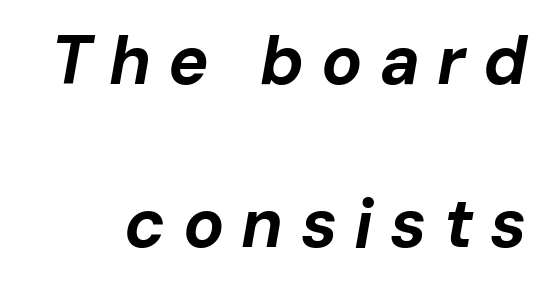
Q: Is the text bold? A: Yes.
Q: Is the text italic (slanted)? A: Yes, it leans right by about 10 degrees.
Q: Is the text underlined? A: No.
Q: Is the spacing between letters normal or unusually wide? A: Unusually wide.
Q: Is the spacing between lines tight, normal or loose? A: Loose.
Q: Width (condensed, normal, or wide)? A: Normal.
Q: Stroke contrast? A: Low.
Q: x-height? A: Medium.
Q: Monospaced? A: No.
